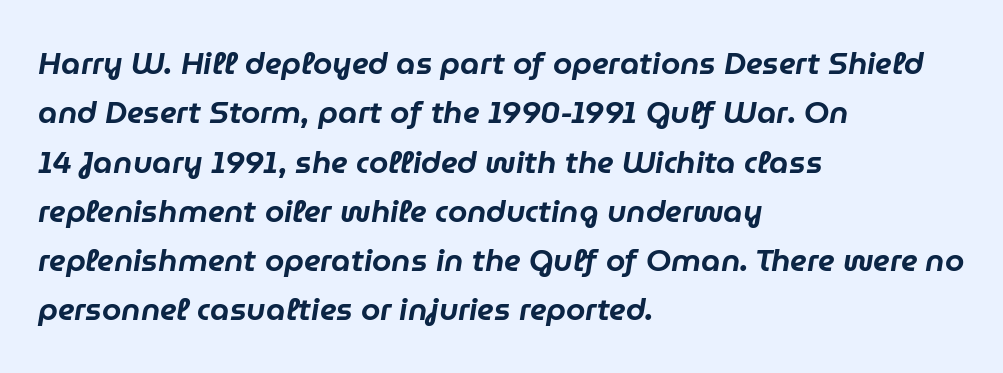
The image shows 31 px text type, italic (leaning right); set left-aligned, normal line spacing (1.59x), normal letter spacing, not underlined; low stroke contrast and a medium x-height.
